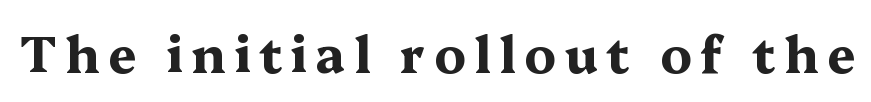
{"serif": "yes", "italic": "no", "bold": "yes", "weight": "bold", "width": "wide", "stroke_contrast": "medium", "x_height": "medium", "monospaced": "no", "underline": "no", "glyph_px": 50}
